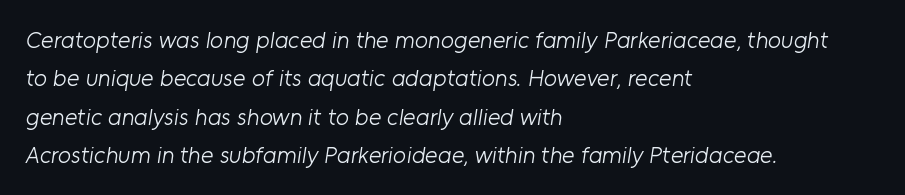
The image shows 24 px text type; set left-aligned, normal line spacing (1.6x), normal letter spacing, not underlined.
